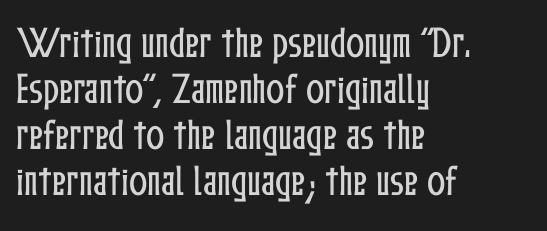
The image shows 34 px condensed type, upright; set left-aligned, normal line spacing (1.35x), normal letter spacing, not underlined; low stroke contrast and a medium x-height.
